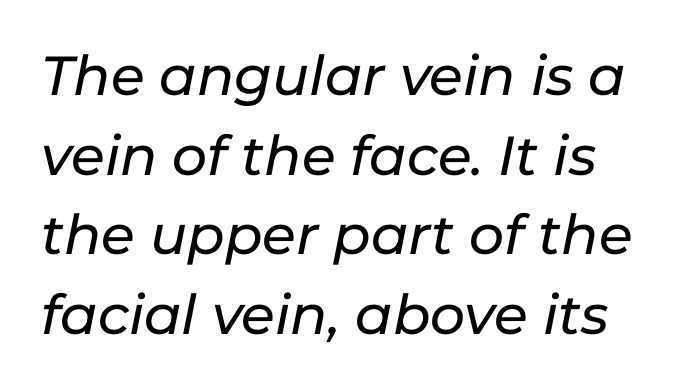
A clean baseline with only descenders dipping below it. Letter spacing: default. The rendering uses a moderate line-height, typical for paragraphs. Emphasis-style slanted type is in use.
